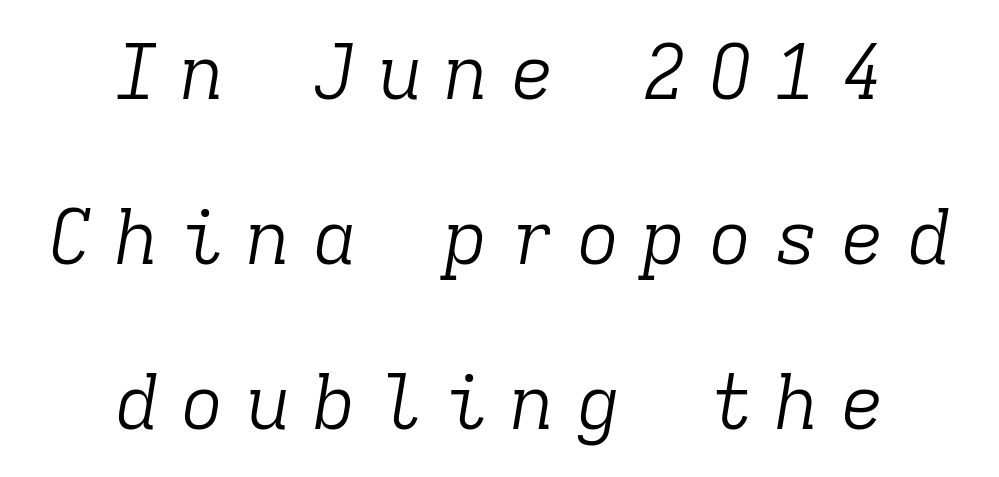
The image shows 75 px light serif type, italic (leaning right), monospaced; set centered, loose line spacing (2.2x), unusually wide letter spacing (+0.28 em), not underlined; low stroke contrast and a medium x-height.
